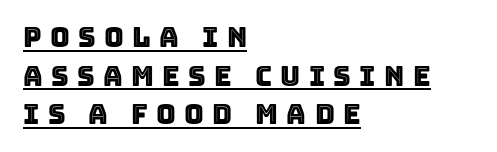
{"italic": "no", "underline": "yes", "align": "left", "line_spacing": "normal", "line_spacing_ratio": 1.43, "letter_spacing": "wide", "letter_spacing_em": 0.31, "glyph_px": 27}
